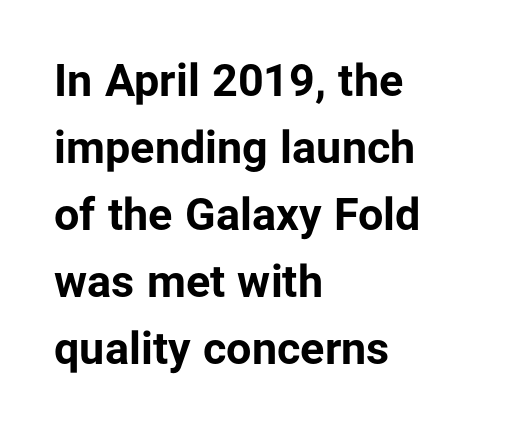
{"serif": "no", "italic": "no", "bold": "yes", "weight": "bold", "width": "normal", "stroke_contrast": "low", "x_height": "medium", "monospaced": "no", "underline": "no", "align": "left", "line_spacing": "normal", "line_spacing_ratio": 1.49, "letter_spacing": "normal", "letter_spacing_em": 0.0, "glyph_px": 45}
